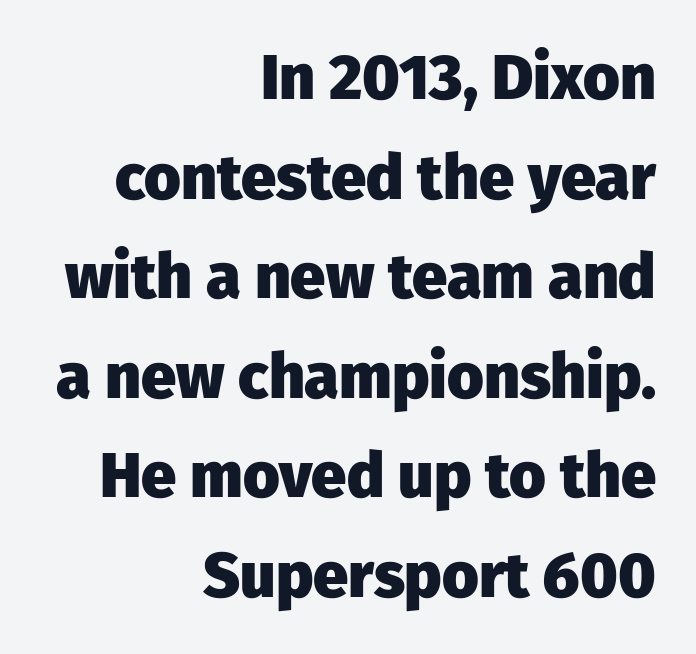
Q: Is the text bold? A: Yes.
Q: Is the text italic (slanted)? A: No, it is upright.
Q: Is the typeface a serif or a sans-serif typeface? A: Sans-serif.
Q: Is the text underlined? A: No.
Q: How is the paragraph aligned? A: Right-aligned.
Q: Is the spacing between letters normal or unusually wide? A: Normal.
Q: Is the spacing between lines tight, normal or loose? A: Normal.
Q: Width (condensed, normal, or wide)? A: Normal.
Q: Stroke contrast? A: Low.
Q: x-height? A: Medium.
Q: Monospaced? A: No.
